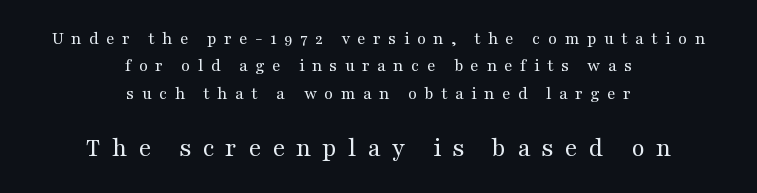
Q: Is the text bold? A: No.
Q: Is the text italic (slanted)? A: No, it is upright.
Q: Is the text underlined? A: No.
Q: How is the paragraph aligned? A: Centered.
Q: Is the spacing between letters normal or unusually wide? A: Unusually wide.
Q: Is the spacing between lines tight, normal or loose? A: Normal.
Q: Which block of text is set in a larger size, the first (top) or the second (bottom)? A: The second (bottom) one.
